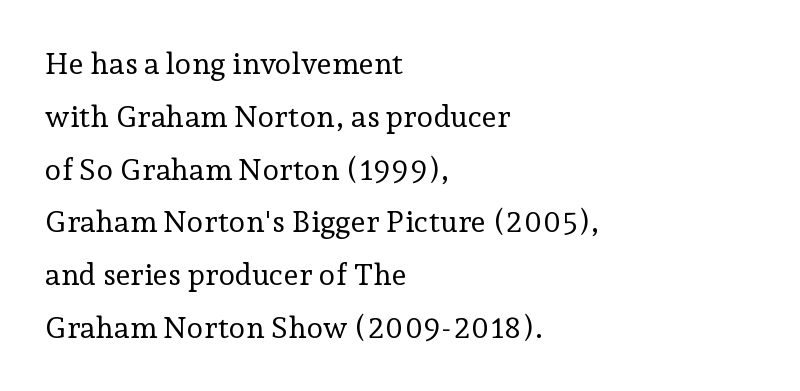
The gaps between neighbouring characters are ordinary and unremarkable. You could not count columns in this text — the font is proportionally spaced. Layout note: lines flush left. This is not heavy type; no bold has been used.
